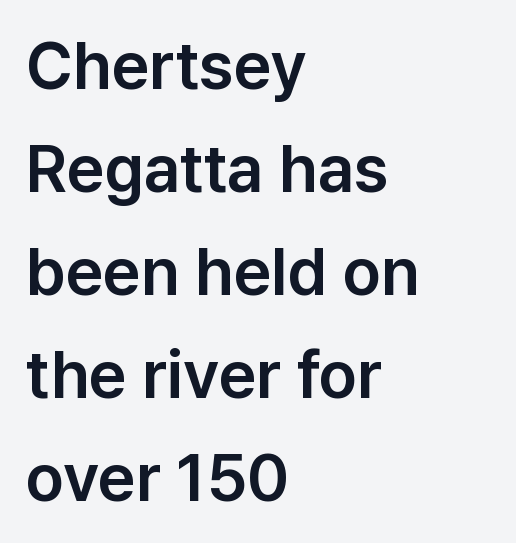
The image shows 66 px sans-serif type, upright; set left-aligned, normal line spacing (1.56x), normal letter spacing, not underlined; low stroke contrast and a medium x-height.
